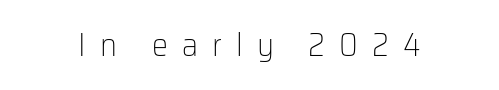
{"serif": "no", "italic": "no", "bold": "no", "weight": "light", "width": "normal", "stroke_contrast": "low", "x_height": "medium", "monospaced": "no", "underline": "no", "align": "center", "letter_spacing": "wide", "letter_spacing_em": 0.44, "glyph_px": 32}
